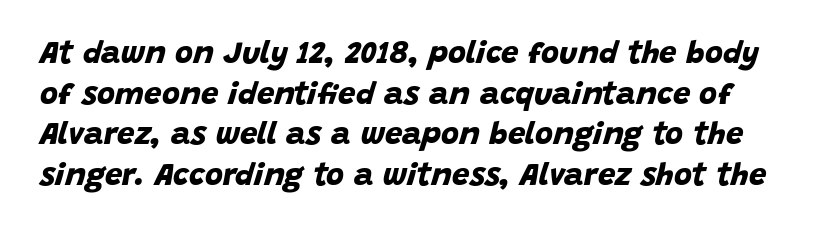
Q: Is the text bold? A: Yes.
Q: Is the typeface a serif or a sans-serif typeface? A: Sans-serif.
Q: Is the text underlined? A: No.
Q: Is the spacing between letters normal or unusually wide? A: Normal.
Q: Is the spacing between lines tight, normal or loose? A: Normal.
Q: Width (condensed, normal, or wide)? A: Normal.
Q: Stroke contrast? A: Low.
Q: x-height? A: Large.
Q: Monospaced? A: No.
